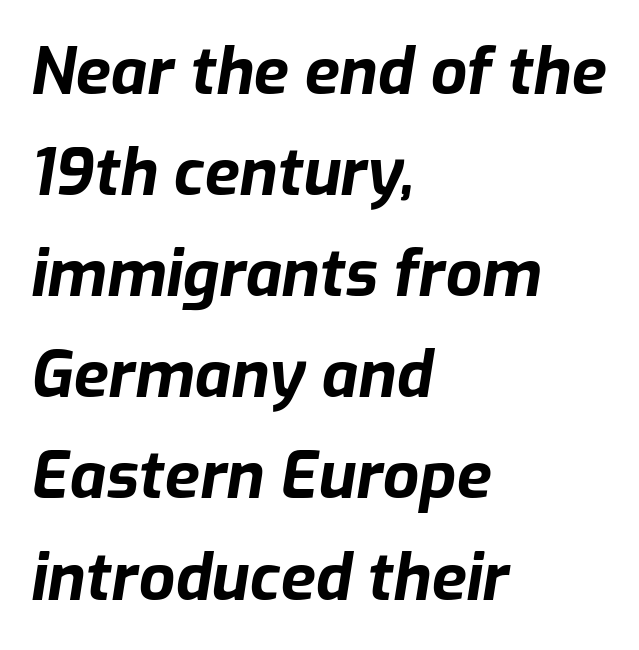
Slant detected: the letters are inclined. What weight is shown? A full bold with thick strokes. The rows are spaced the way most documents space them. The letters advance in unequal steps, a hallmark of proportional type. These lines stack with their left ends in a neat column. The passage shown has conventional tracking throughout.
